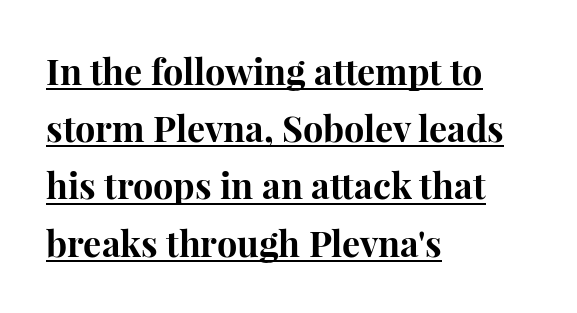
Here the glyphs are tracked normally, forming tight word shapes. Posture: upright roman. Every letter is thick-stroked: bold, no question. The face used here appears with an underline applied. Leading: standard. Alignment: flush left.
